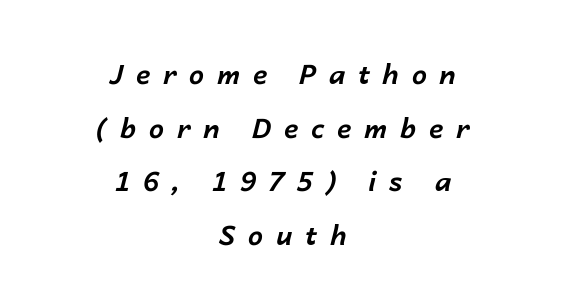
Q: Is the text bold? A: Yes.
Q: Is the text italic (slanted)? A: Yes, it leans right by about 14 degrees.
Q: Is the text underlined? A: No.
Q: How is the paragraph aligned? A: Centered.
Q: Is the spacing between letters normal or unusually wide? A: Unusually wide.
Q: Is the spacing between lines tight, normal or loose? A: Loose.
